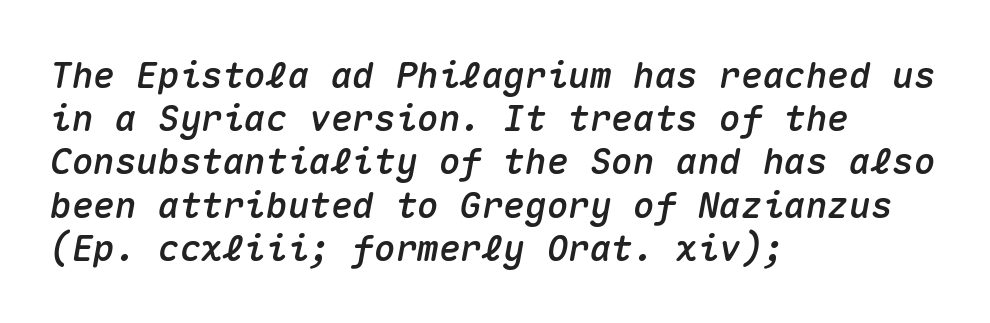
{"italic": "yes", "lean": "right", "slant_degrees": 10, "width": "normal", "stroke_contrast": "medium", "x_height": "medium", "monospaced": "yes", "underline": "no", "align": "left", "line_spacing_ratio": 1.2, "letter_spacing": "normal", "letter_spacing_em": 0.0, "glyph_px": 36}
